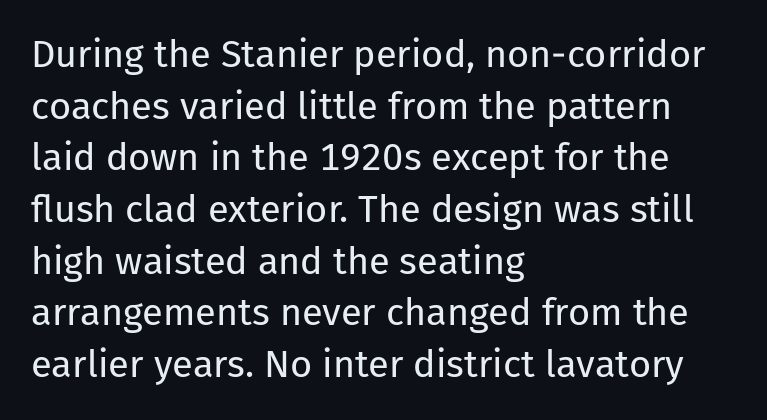
Q: Is the text bold? A: No.
Q: Is the text italic (slanted)? A: No, it is upright.
Q: Is the typeface a serif or a sans-serif typeface? A: Sans-serif.
Q: Is the text underlined? A: No.
Q: How is the paragraph aligned? A: Left-aligned.
Q: Is the spacing between letters normal or unusually wide? A: Normal.
Q: Is the spacing between lines tight, normal or loose? A: Normal.
Q: Width (condensed, normal, or wide)? A: Normal.
Q: Stroke contrast? A: Low.
Q: x-height? A: Medium.
Q: Monospaced? A: No.
